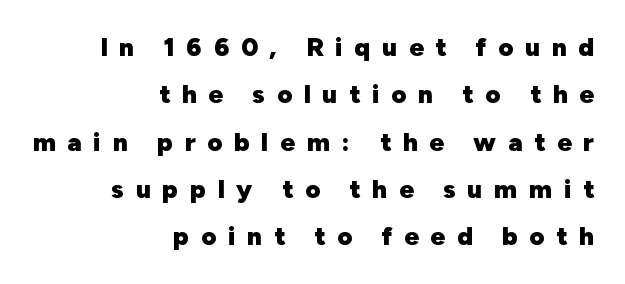
The specimen reads as upright at a glance. The strip under each line holds only bare page. On the weight axis this lands at bold, roughly 700. Leftover space on each line is placed entirely before the opening word.
